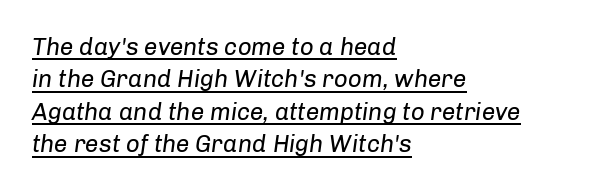
{"italic": "yes", "lean": "right", "slant_degrees": 8, "bold": "no", "underline": "yes", "align": "left", "line_spacing": "normal", "line_spacing_ratio": 1.35, "letter_spacing": "normal", "letter_spacing_em": 0.0, "glyph_px": 24}
